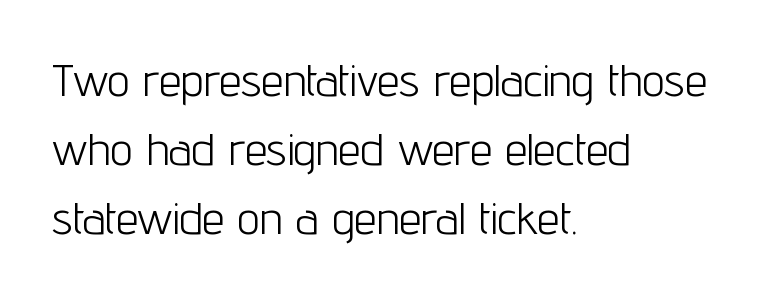
Q: Is the text bold? A: No.
Q: Is the text italic (slanted)? A: No, it is upright.
Q: Is the typeface a serif or a sans-serif typeface? A: Sans-serif.
Q: Is the text underlined? A: No.
Q: How is the paragraph aligned? A: Left-aligned.
Q: Is the spacing between letters normal or unusually wide? A: Normal.
Q: Is the spacing between lines tight, normal or loose? A: Normal.
Q: Width (condensed, normal, or wide)? A: Condensed.
Q: Stroke contrast? A: Low.
Q: x-height? A: Medium.
Q: Monospaced? A: No.
